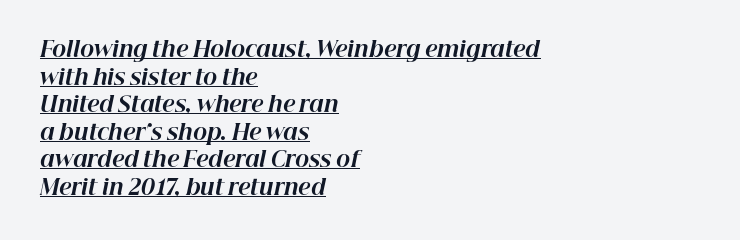
Q: Is the text bold? A: Yes.
Q: Is the text italic (slanted)? A: Yes, it leans right by about 12 degrees.
Q: Is the text underlined? A: Yes.
Q: How is the paragraph aligned? A: Left-aligned.
Q: Is the spacing between letters normal or unusually wide? A: Normal.
Q: Is the spacing between lines tight, normal or loose? A: Normal.
